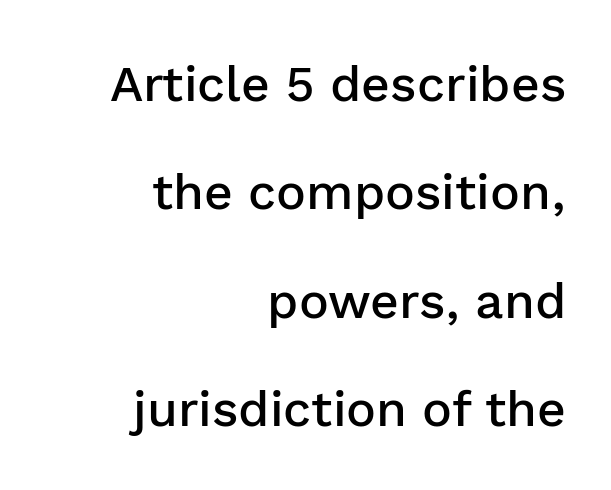
{"serif": "no", "italic": "no", "bold": "semi", "weight": "semibold", "width": "normal", "stroke_contrast": "low", "x_height": "medium", "monospaced": "no", "underline": "no", "align": "right", "line_spacing": "loose", "line_spacing_ratio": 2.17, "letter_spacing": "normal", "letter_spacing_em": 0.0, "glyph_px": 50}
